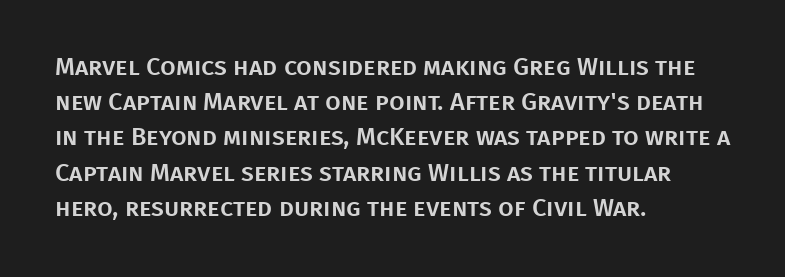
The image shows 25 px text type, upright; set left-aligned, normal line spacing (1.41x), normal letter spacing, not underlined.
